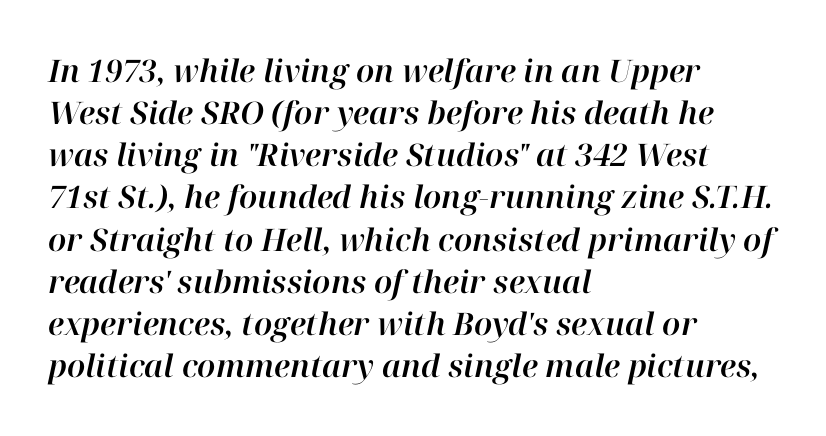
Check under the words: just untouched page. This is oblique type, the kind used for emphasis or titles. The letters sit at their default tracking, neither squeezed nor spread. A student would call this left alignment; a typographer would say flush left, rag right.
